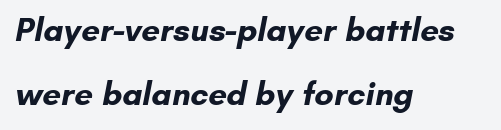
Q: Is the text bold? A: Yes.
Q: Is the typeface a serif or a sans-serif typeface? A: Sans-serif.
Q: Is the text underlined? A: No.
Q: How is the paragraph aligned? A: Left-aligned.
Q: Is the spacing between letters normal or unusually wide? A: Normal.
Q: Is the spacing between lines tight, normal or loose? A: Loose.
Q: Width (condensed, normal, or wide)? A: Normal.
Q: Stroke contrast? A: Low.
Q: x-height? A: Small.
Q: Monospaced? A: No.
